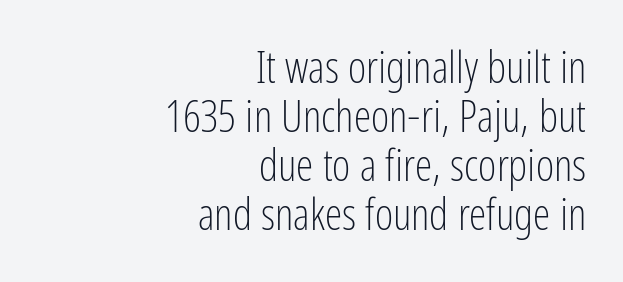
The image shows 44 px light, condensed sans-serif type, upright; set right-aligned, tight line spacing (1.11x), normal letter spacing, not underlined; low stroke contrast and a medium x-height.
